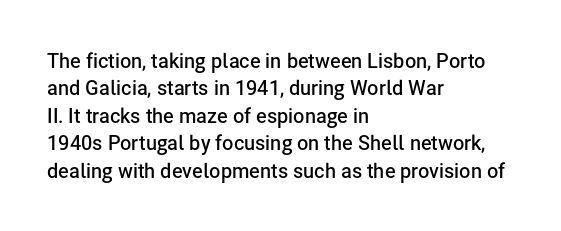
The image shows 20 px text type, upright; set left-aligned, normal line spacing (1.37x), normal letter spacing, not underlined.
